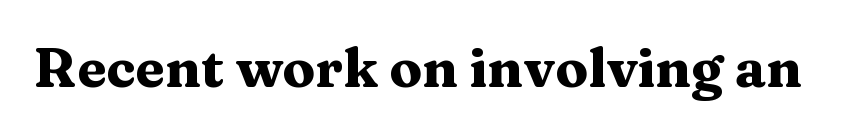
Q: Is the text bold? A: Yes.
Q: Is the text italic (slanted)? A: No, it is upright.
Q: Is the typeface a serif or a sans-serif typeface? A: Serif.
Q: Is the text underlined? A: No.
Q: Is the spacing between letters normal or unusually wide? A: Normal.
Q: Width (condensed, normal, or wide)? A: Wide.
Q: Stroke contrast? A: Medium.
Q: x-height? A: Medium.
Q: Monospaced? A: No.
